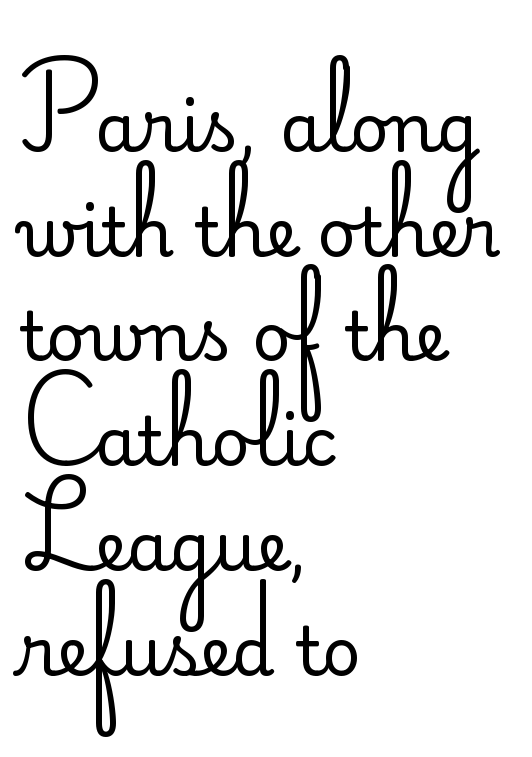
Q: Is the text bold? A: No.
Q: Is the text italic (slanted)? A: No, it is upright.
Q: Is the typeface a serif or a sans-serif typeface? A: Sans-serif.
Q: Is the text underlined? A: No.
Q: How is the paragraph aligned? A: Left-aligned.
Q: Is the spacing between letters normal or unusually wide? A: Normal.
Q: Is the spacing between lines tight, normal or loose? A: Normal.
Q: Width (condensed, normal, or wide)? A: Normal.
Q: Stroke contrast? A: Low.
Q: x-height? A: Small.
Q: Monospaced? A: No.
